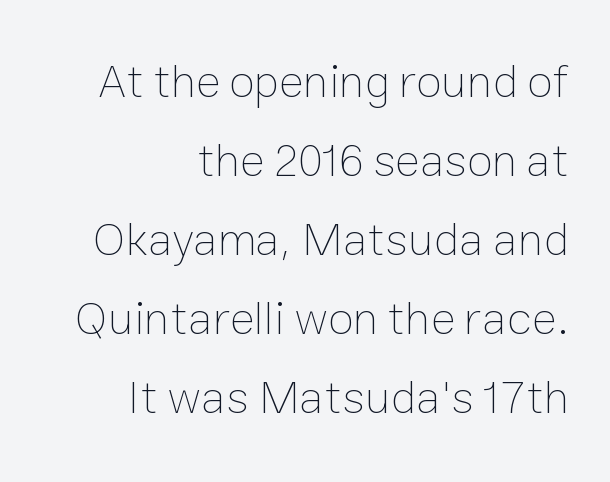
The image shows 47 px thin type, upright; set right-aligned, normal line spacing (1.68x), normal letter spacing, not underlined; low stroke contrast and a medium x-height.
